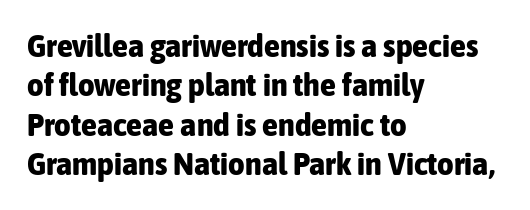
Q: Is the text bold? A: Yes.
Q: Is the text italic (slanted)? A: No, it is upright.
Q: Is the typeface a serif or a sans-serif typeface? A: Sans-serif.
Q: Is the text underlined? A: No.
Q: How is the paragraph aligned? A: Left-aligned.
Q: Is the spacing between letters normal or unusually wide? A: Normal.
Q: Width (condensed, normal, or wide)? A: Condensed.
Q: Stroke contrast? A: Low.
Q: x-height? A: Medium.
Q: Monospaced? A: No.
